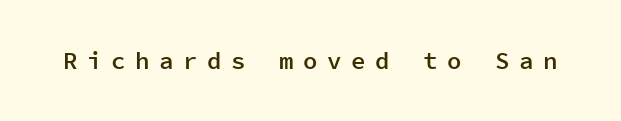
The image shows 24 px text type, upright; set unusually wide letter spacing (+0.4 em), not underlined.
